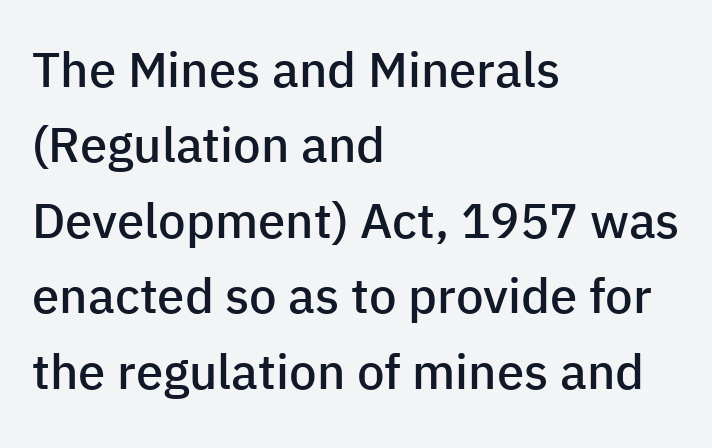
{"serif": "no", "italic": "no", "bold": "semi", "weight": "semibold", "width": "normal", "stroke_contrast": "low", "x_height": "medium", "monospaced": "no", "underline": "no", "align": "left", "line_spacing": "normal", "line_spacing_ratio": 1.54, "letter_spacing": "normal", "letter_spacing_em": 0.0, "glyph_px": 49}
